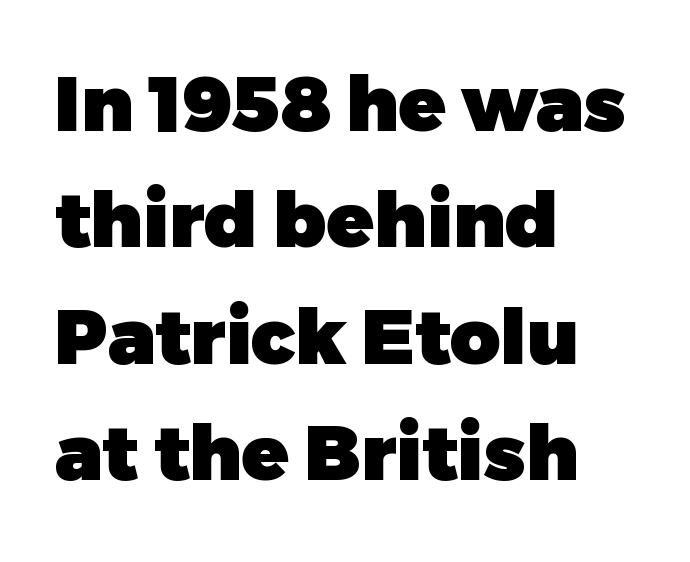
The image shows 77 px heavy sans-serif type, upright; set left-aligned, normal line spacing (1.51x), normal letter spacing, not underlined; low stroke contrast and a medium x-height.
